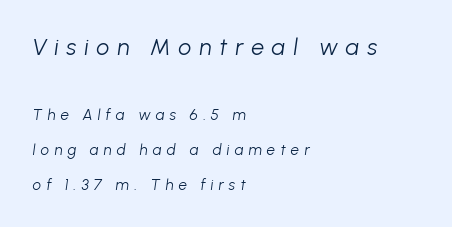
Q: Is the text bold? A: No.
Q: Is the text italic (slanted)? A: Yes, it leans right by about 8 degrees.
Q: Is the text underlined? A: No.
Q: How is the paragraph aligned? A: Left-aligned.
Q: Is the spacing between letters normal or unusually wide? A: Unusually wide.
Q: Is the spacing between lines tight, normal or loose? A: Loose.
Q: Which block of text is set in a larger size, the first (top) or the second (bottom)? A: The first (top) one.
